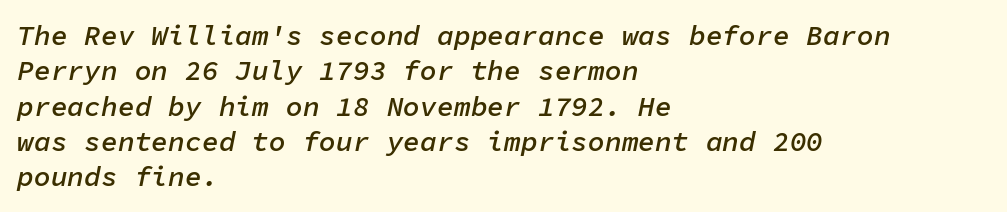
{"italic": "yes", "lean": "right", "slant_degrees": 11, "bold": "semi", "weight": "semibold", "width": "normal", "stroke_contrast": "low", "x_height": "medium", "monospaced": "yes", "underline": "no", "align": "left", "line_spacing": "normal", "line_spacing_ratio": 1.26, "letter_spacing": "normal", "letter_spacing_em": 0.0, "glyph_px": 28}
